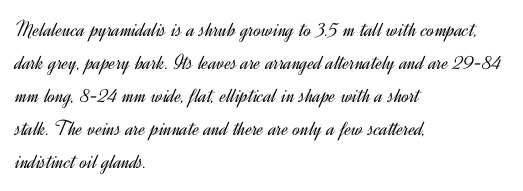
Q: Is the text bold? A: No.
Q: Is the text italic (slanted)? A: Yes.
Q: Is the text underlined? A: No.
Q: How is the paragraph aligned? A: Left-aligned.
Q: Is the spacing between letters normal or unusually wide? A: Normal.
Q: Is the spacing between lines tight, normal or loose? A: Normal.
